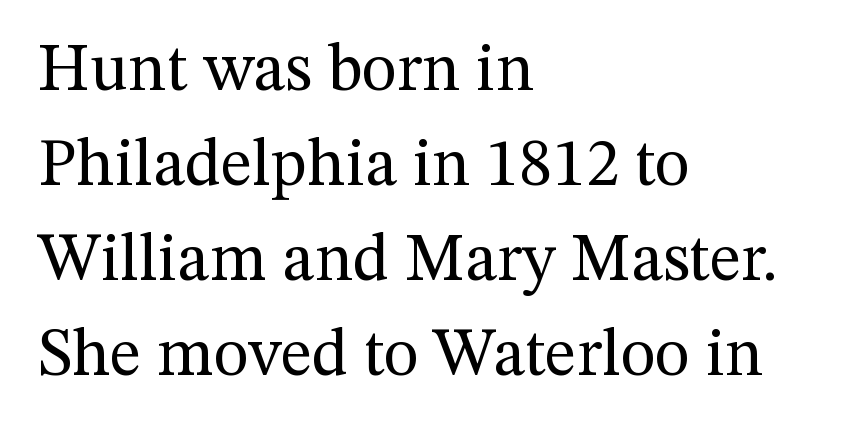
Q: Is the text bold? A: No.
Q: Is the text italic (slanted)? A: No, it is upright.
Q: Is the typeface a serif or a sans-serif typeface? A: Serif.
Q: Is the text underlined? A: No.
Q: How is the paragraph aligned? A: Left-aligned.
Q: Is the spacing between letters normal or unusually wide? A: Normal.
Q: Is the spacing between lines tight, normal or loose? A: Normal.
Q: Width (condensed, normal, or wide)? A: Normal.
Q: Stroke contrast? A: Medium.
Q: x-height? A: Medium.
Q: Monospaced? A: No.
